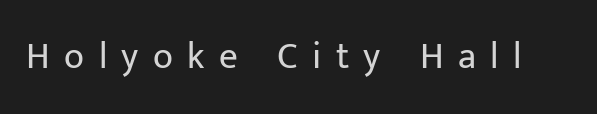
Q: Is the text bold? A: No.
Q: Is the text italic (slanted)? A: No, it is upright.
Q: Is the typeface a serif or a sans-serif typeface? A: Sans-serif.
Q: Is the text underlined? A: No.
Q: Is the spacing between letters normal or unusually wide? A: Unusually wide.
Q: Width (condensed, normal, or wide)? A: Normal.
Q: Stroke contrast? A: Low.
Q: x-height? A: Medium.
Q: Monospaced? A: No.
